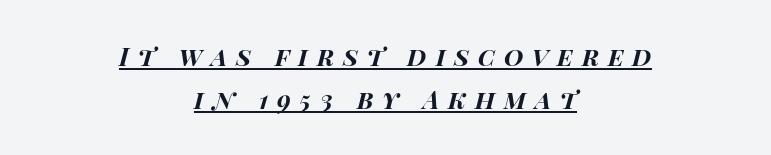
Chunky letters — that's bold for sure. Loose tracking; the words dissolve into strings of separated letters. A continuous stroke trails under the words, as in a hyperlink. Both edges are ragged and mirror each other, which tells us the setting is centered. Does the lettering tilt? It does — this is italic.
